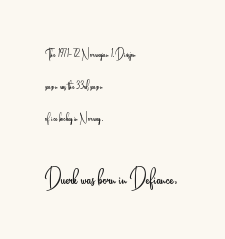
Rule under the text: the space is simply empty. The following chunk of copy outweighs the initial chunk in type size. Students, note that the glyphs here touch the page at normal intervals. These lines stack with their left ends in a neat column. Weight class: somewhere from thin through regular.
